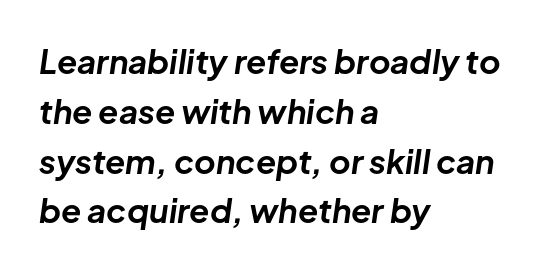
The rendering uses natural spacing where letterforms have individual widths. The string is rendered with underlining switched off. The letters sit at their default tracking, neither squeezed nor spread. There's an unmistakable incline to the writing here.
